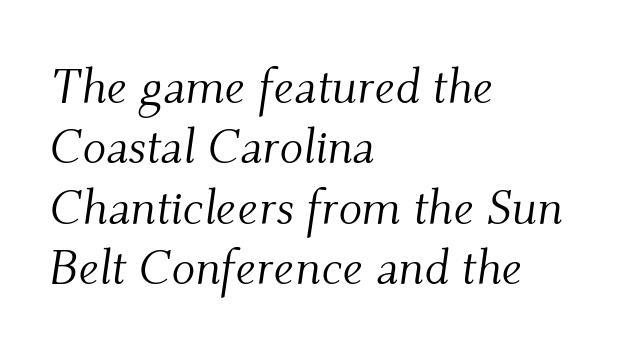
The image shows 49 px light serif type, italic (leaning right); set left-aligned, line spacing 1.23x, normal letter spacing, not underlined; medium stroke contrast and a small x-height.
